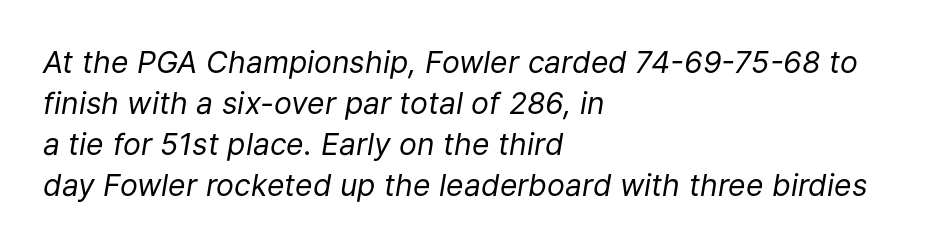
Q: Is the text bold? A: No.
Q: Is the text italic (slanted)? A: Yes, it leans right by about 9 degrees.
Q: Is the text underlined? A: No.
Q: How is the paragraph aligned? A: Left-aligned.
Q: Is the spacing between letters normal or unusually wide? A: Normal.
Q: Is the spacing between lines tight, normal or loose? A: Normal.
Q: Width (condensed, normal, or wide)? A: Normal.
Q: Stroke contrast? A: Low.
Q: x-height? A: Medium.
Q: Monospaced? A: No.
